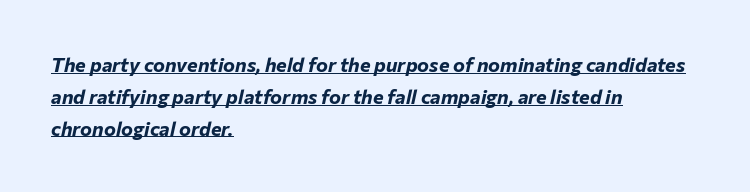
The image shows 20 px bold type, italic (leaning right); set left-aligned, normal line spacing (1.59x), normal letter spacing, underlined.
